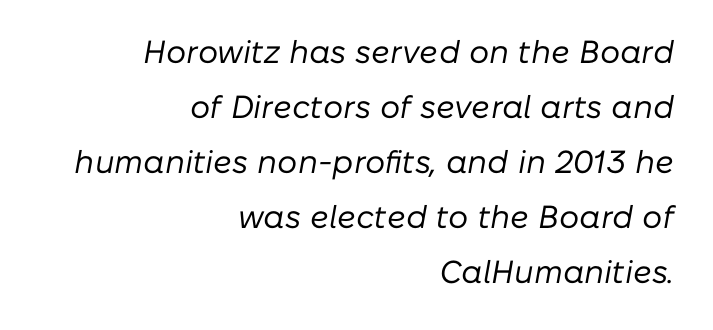
The typography opts for an oblique posture over an upright one. This sample uses plain, unmodified letter spacing. Think standard paragraph weight, or any step lighter than that. The passage shown is not underscored anywhere. Character widths vary here, with narrow letters taking less room than wide ones.
